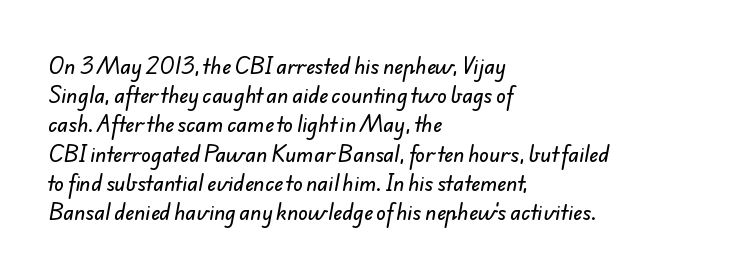
Q: Is the text underlined? A: No.
Q: How is the paragraph aligned? A: Left-aligned.
Q: Is the spacing between letters normal or unusually wide? A: Normal.
Q: Is the spacing between lines tight, normal or loose? A: Normal.
